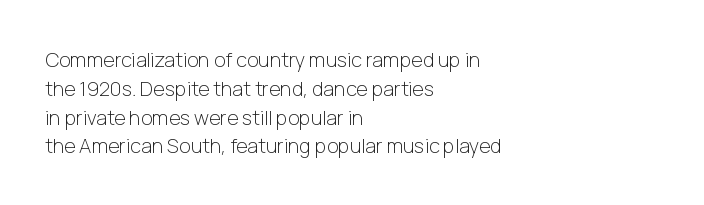
The image shows 20 px text type, upright; set left-aligned, normal line spacing (1.44x), normal letter spacing, not underlined.
